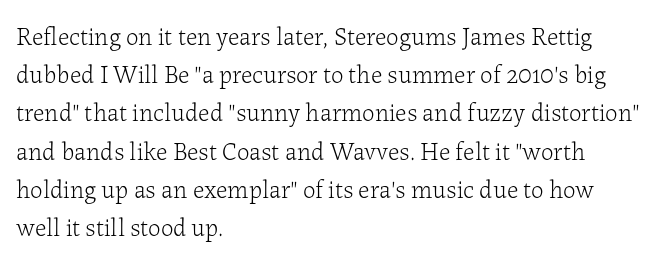
Q: Is the text bold? A: No.
Q: Is the text italic (slanted)? A: No, it is upright.
Q: Is the text underlined? A: No.
Q: How is the paragraph aligned? A: Left-aligned.
Q: Is the spacing between letters normal or unusually wide? A: Normal.
Q: Is the spacing between lines tight, normal or loose? A: Normal.
